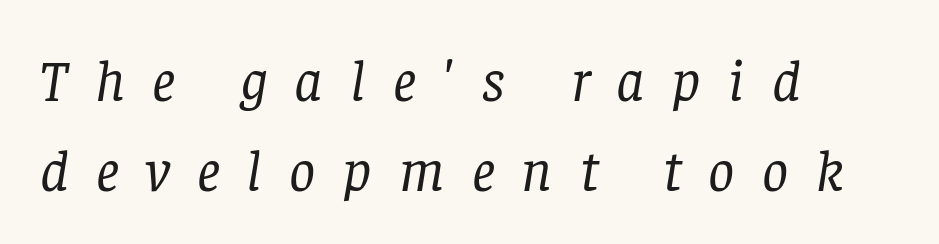
{"serif": "yes", "italic": "yes", "lean": "right", "slant_degrees": 8, "bold": "no", "weight": "regular", "width": "normal", "stroke_contrast": "low", "x_height": "large", "monospaced": "no", "underline": "no", "align": "left", "line_spacing": "normal", "line_spacing_ratio": 1.55, "letter_spacing": "wide", "letter_spacing_em": 0.47, "glyph_px": 58}
